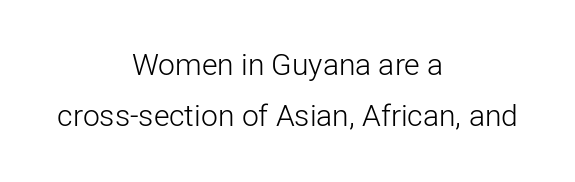
The image shows 30 px light sans-serif type, upright; set centered, line spacing 1.71x, normal letter spacing, not underlined; low stroke contrast and a medium x-height.
